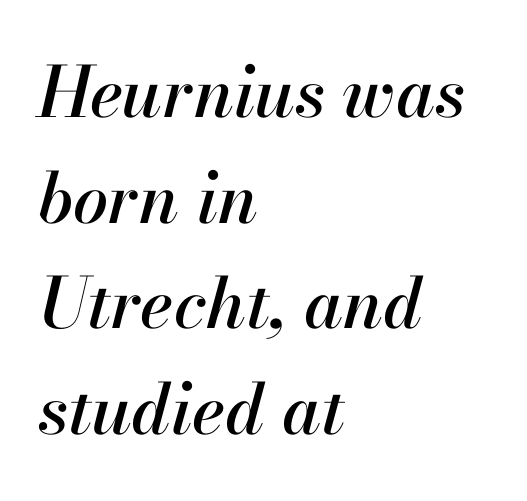
Words float on clear page, feet unadorned. A typesetter would call this proportional, since set widths differ per character. Emphasis-style slanted type is in use. The face used here is rendered with its standard letterfit. Successive baselines arrive at the customary interval. Short and long lines alike share a common starting point at left.
